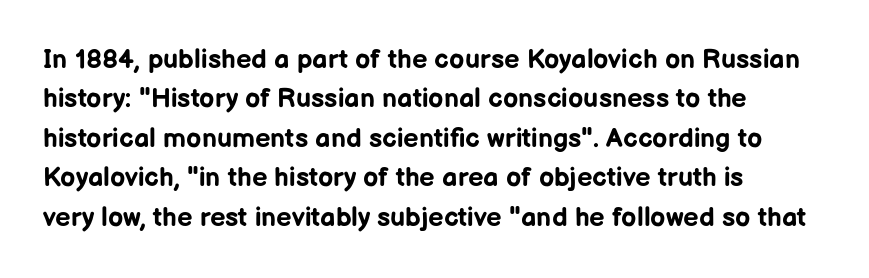
{"italic": "no", "bold": "yes", "underline": "no", "align": "left", "line_spacing": "normal", "line_spacing_ratio": 1.46, "letter_spacing": "normal", "letter_spacing_em": 0.0, "glyph_px": 27}
